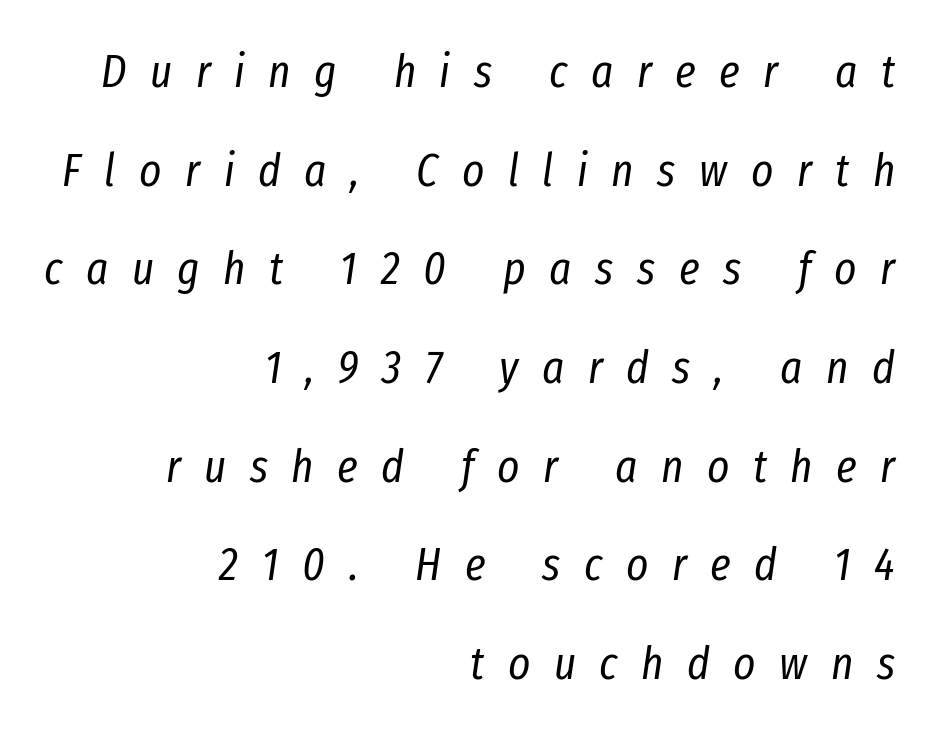
The image shows 47 px regular-weight, condensed type, italic (leaning right); set right-aligned, loose line spacing (2.1x), unusually wide letter spacing (+0.5 em), not underlined; low stroke contrast and a medium x-height.
